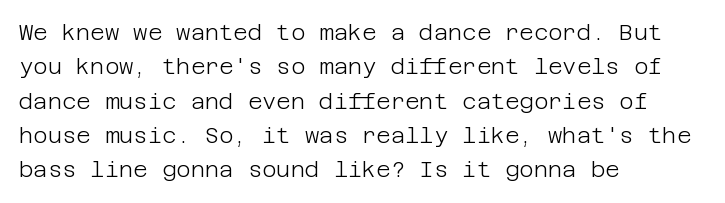
Q: Is the text bold? A: No.
Q: Is the text italic (slanted)? A: No, it is upright.
Q: Is the text underlined? A: No.
Q: How is the paragraph aligned? A: Left-aligned.
Q: Is the spacing between letters normal or unusually wide? A: Normal.
Q: Is the spacing between lines tight, normal or loose? A: Normal.
